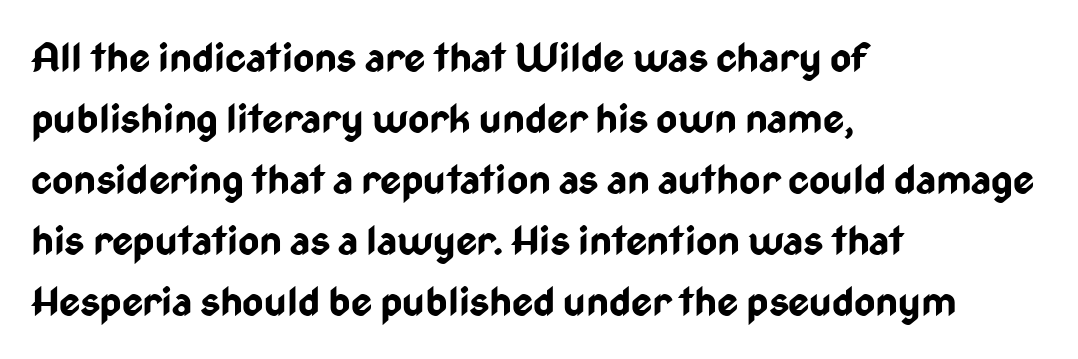
The space directly below the letters is spotless. Nothing sits at the stroke ends, so this counts as sans-serif. Looks like regular typesetting: each glyph gets only the width it needs. Designer's note — italics off, roman on. The face used here is rendered with its standard letterfit. The setting favours the left margin, as ordinary paragraphs usually do.
